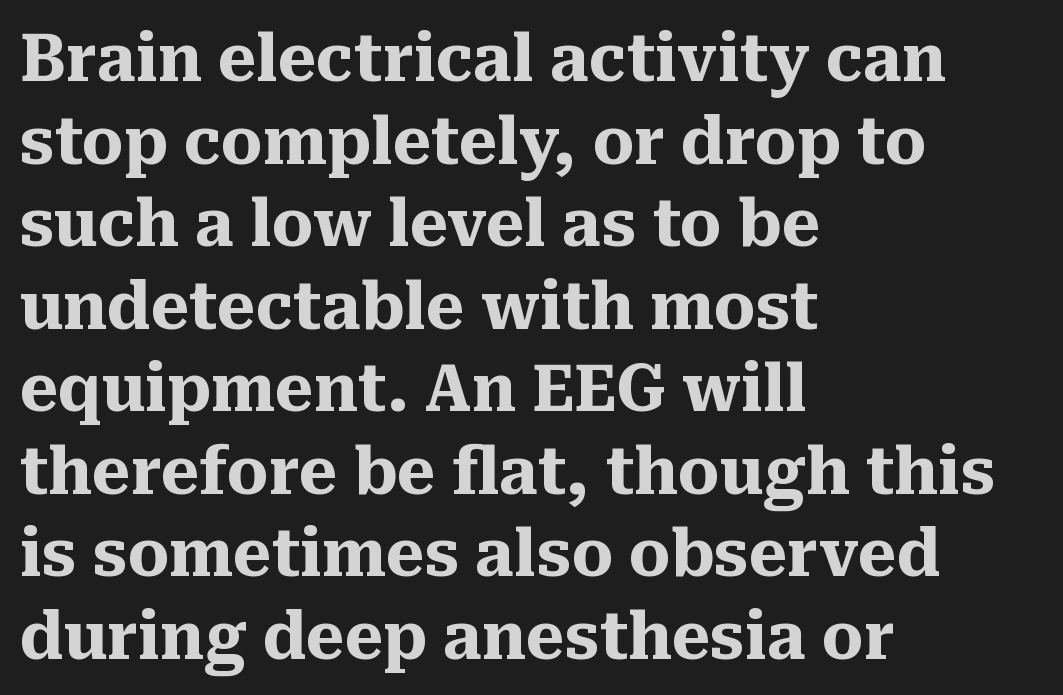
Q: Is the text bold? A: Yes.
Q: Is the text italic (slanted)? A: No, it is upright.
Q: Is the typeface a serif or a sans-serif typeface? A: Serif.
Q: Is the text underlined? A: No.
Q: How is the paragraph aligned? A: Left-aligned.
Q: Is the spacing between letters normal or unusually wide? A: Normal.
Q: Is the spacing between lines tight, normal or loose? A: Normal.
Q: Width (condensed, normal, or wide)? A: Normal.
Q: Stroke contrast? A: Medium.
Q: x-height? A: Medium.
Q: Monospaced? A: No.
